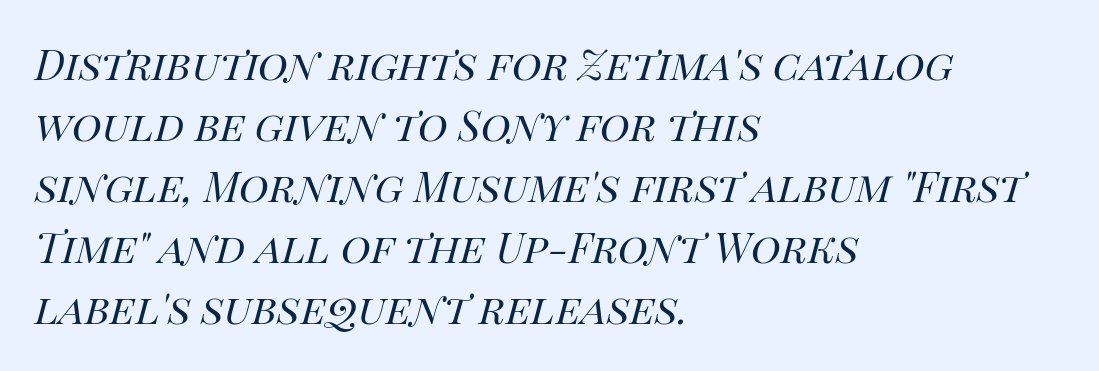
The image shows 41 px regular-weight type, italic (leaning right); set left-aligned, normal line spacing (1.49x), normal letter spacing, not underlined; high stroke contrast and a large x-height.
